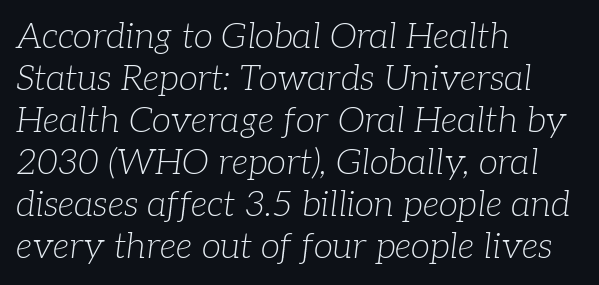
This is not heavy type; no bold has been used. Old-style or modern, the face here clearly has serifs. The typography opts for an oblique posture over an upright one. Only glyphs here, with clear space below each row.
